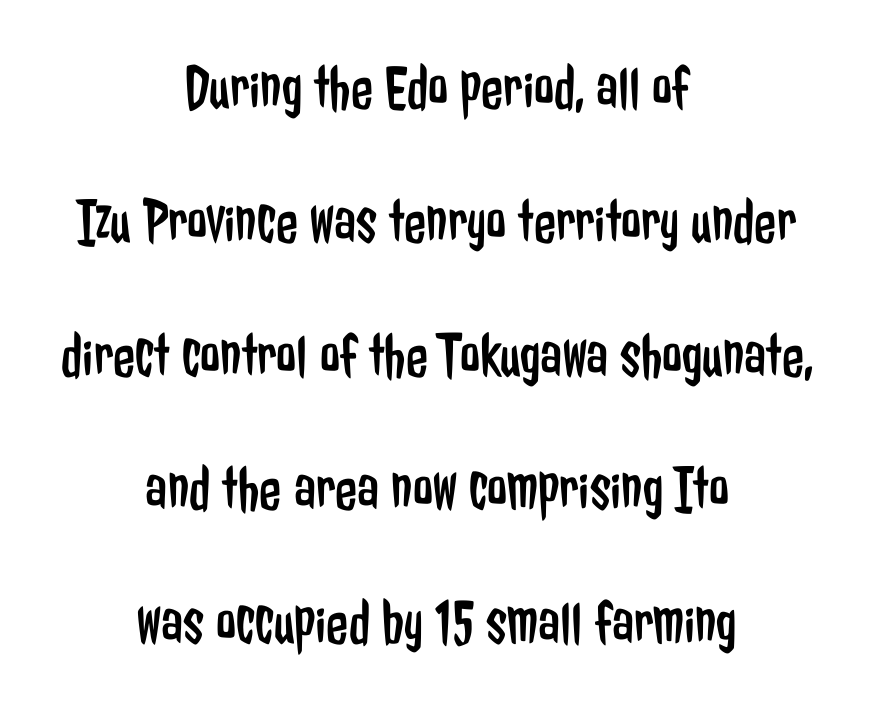
The image shows 64 px regular-weight, condensed sans-serif type, upright; set centered, loose line spacing (2.09x), normal letter spacing, not underlined; low stroke contrast and a medium x-height.
